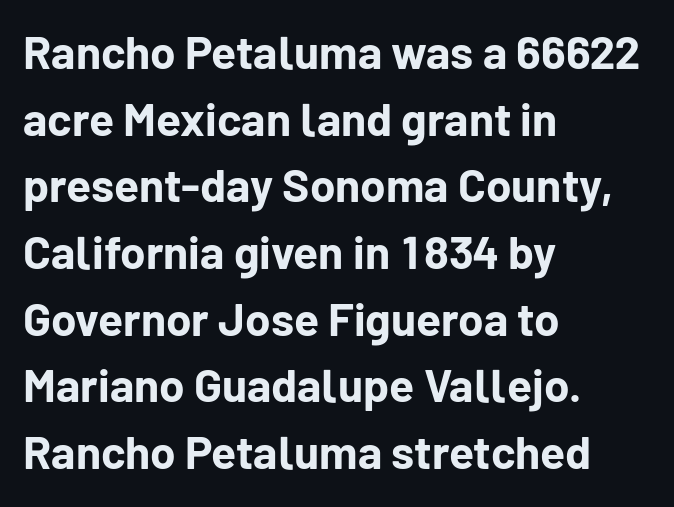
The image shows 46 px bold sans-serif type, upright; set left-aligned, normal line spacing (1.45x), normal letter spacing, not underlined; low stroke contrast and a medium x-height.
